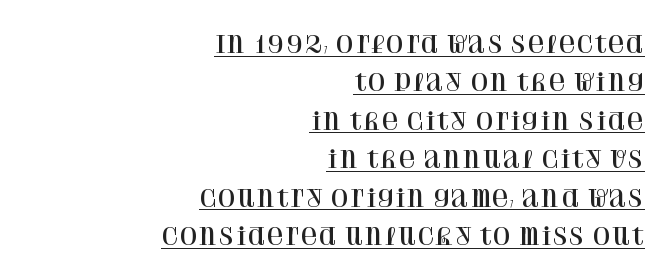
Default kerning and tracking; the words read as compact shapes. Baseline-to-baseline distance is the conventional proportion of letter height. Characters remain perfectly vertical along every line. Check the space under the baseline: a stroke is drawn there. Each line ends at the same right margin while the left side varies.
